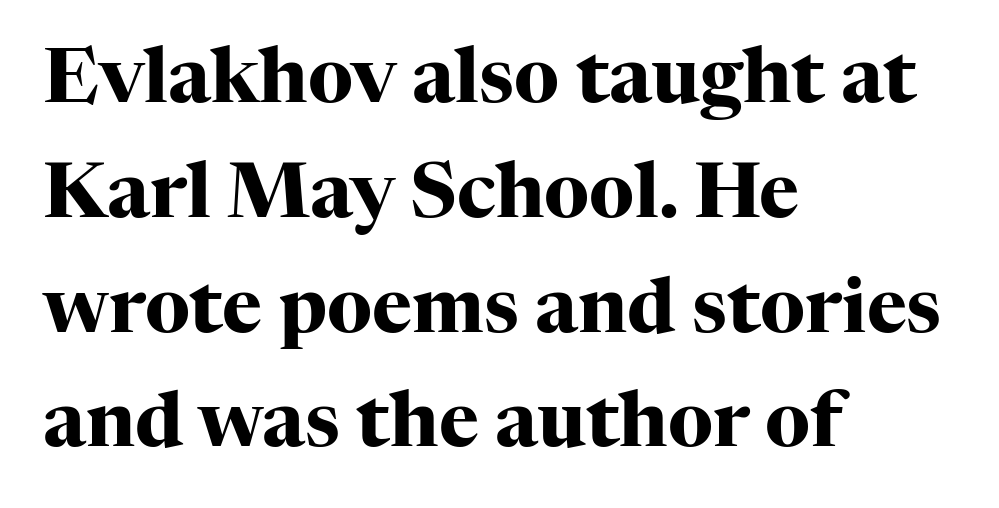
Q: Is the text bold? A: Yes.
Q: Is the text italic (slanted)? A: No, it is upright.
Q: Is the typeface a serif or a sans-serif typeface? A: Serif.
Q: Is the text underlined? A: No.
Q: How is the paragraph aligned? A: Left-aligned.
Q: Is the spacing between letters normal or unusually wide? A: Normal.
Q: Is the spacing between lines tight, normal or loose? A: Normal.
Q: Width (condensed, normal, or wide)? A: Normal.
Q: Stroke contrast? A: High.
Q: x-height? A: Medium.
Q: Monospaced? A: No.
